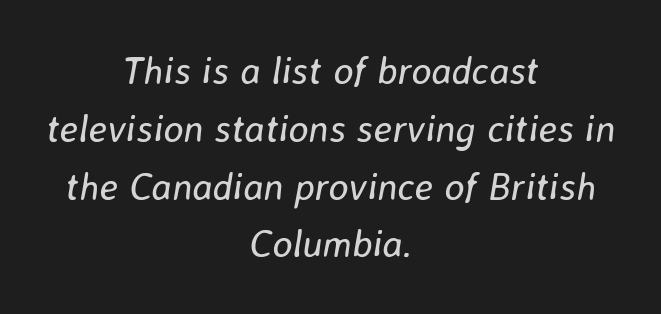
The image shows 38 px regular-weight type, italic (leaning right); set centered, normal line spacing (1.52x), normal letter spacing, not underlined; low stroke contrast and a medium x-height.
